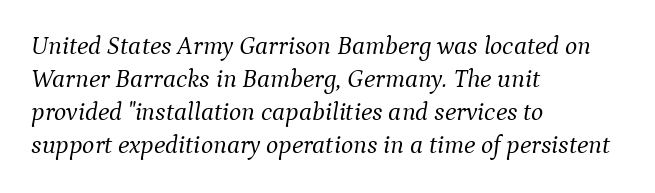
Q: Is the text bold? A: No.
Q: Is the text italic (slanted)? A: Yes, it leans right by about 9 degrees.
Q: Is the text underlined? A: No.
Q: How is the paragraph aligned? A: Left-aligned.
Q: Is the spacing between letters normal or unusually wide? A: Normal.
Q: Is the spacing between lines tight, normal or loose? A: Normal.
